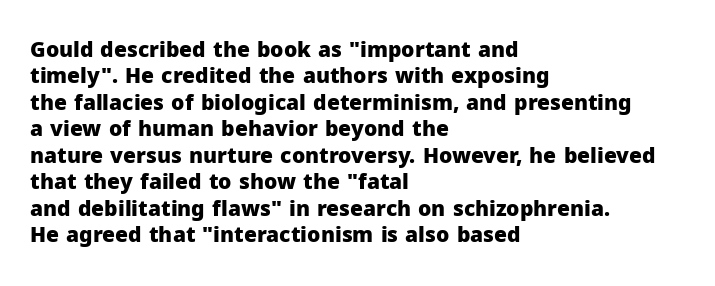
The image shows 21 px bold type, upright; set left-aligned, normal line spacing (1.26x), normal letter spacing, not underlined.
